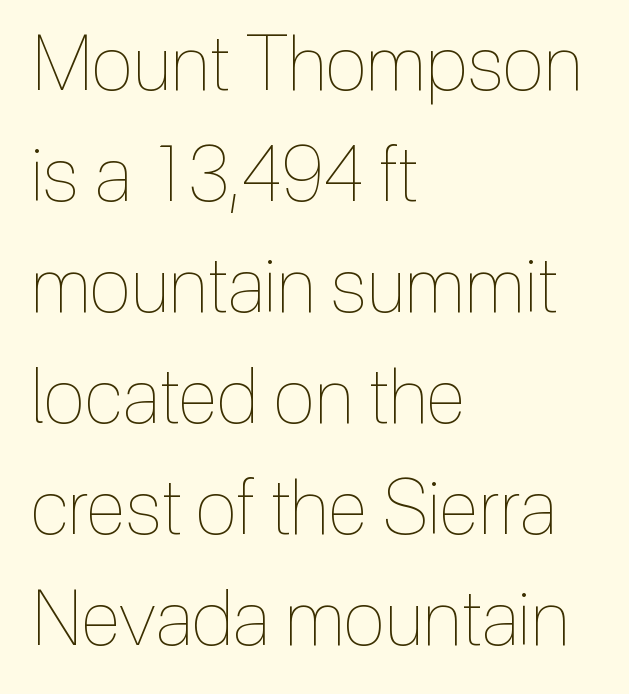
Q: Is the text bold? A: No.
Q: Is the text italic (slanted)? A: No, it is upright.
Q: Is the text underlined? A: No.
Q: How is the paragraph aligned? A: Left-aligned.
Q: Is the spacing between letters normal or unusually wide? A: Normal.
Q: Is the spacing between lines tight, normal or loose? A: Normal.
Q: Width (condensed, normal, or wide)? A: Condensed.
Q: x-height? A: Medium.
Q: Monospaced? A: No.
